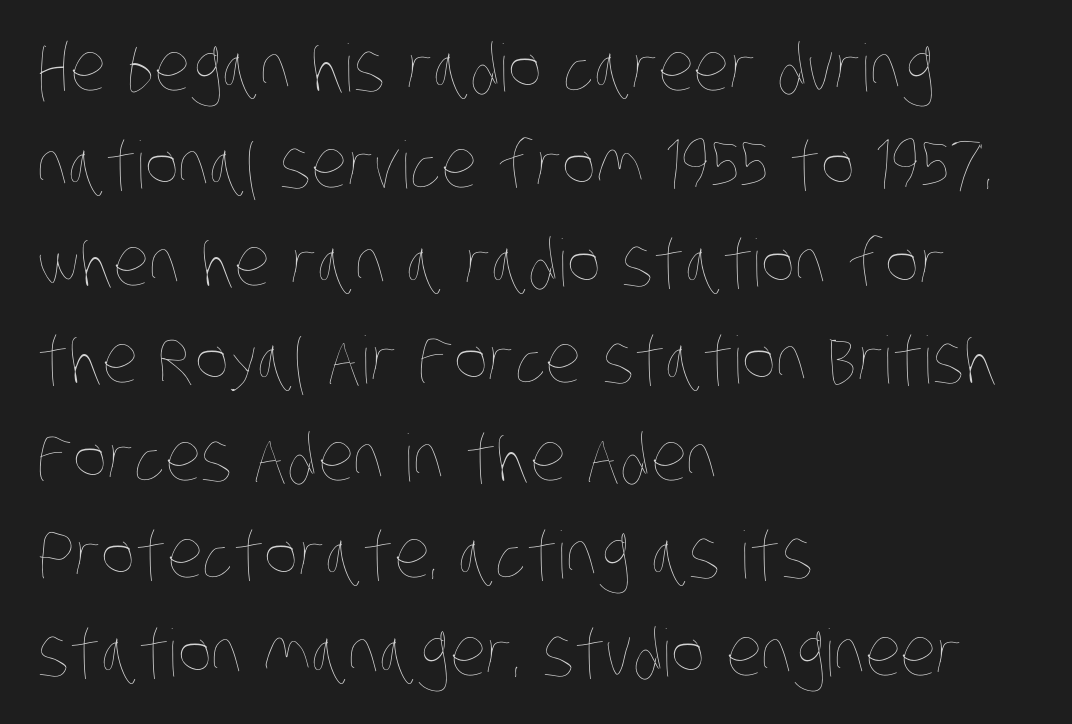
Q: Is the text bold? A: No.
Q: Is the text underlined? A: No.
Q: How is the paragraph aligned? A: Left-aligned.
Q: Is the spacing between letters normal or unusually wide? A: Normal.
Q: Is the spacing between lines tight, normal or loose? A: Normal.
Q: Width (condensed, normal, or wide)? A: Condensed.
Q: Stroke contrast? A: Low.
Q: x-height? A: Large.
Q: Monospaced? A: No.
